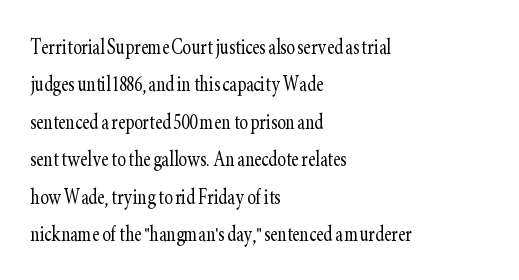
Q: Is the text bold? A: No.
Q: Is the text italic (slanted)? A: No, it is upright.
Q: Is the text underlined? A: No.
Q: How is the paragraph aligned? A: Left-aligned.
Q: Is the spacing between letters normal or unusually wide? A: Normal.
Q: Is the spacing between lines tight, normal or loose? A: Normal.
